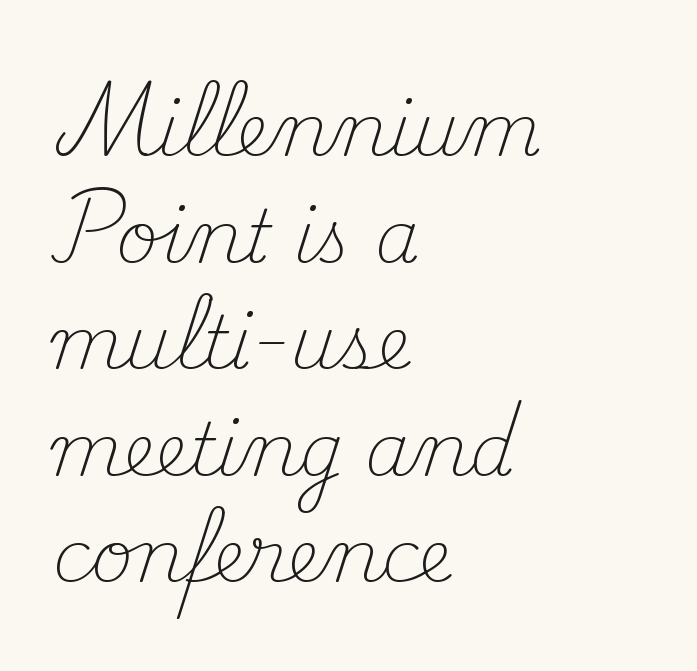
{"serif": "yes", "bold": "no", "weight": "light", "width": "normal", "stroke_contrast": "medium", "x_height": "small", "monospaced": "no", "underline": "no", "align": "left", "line_spacing": "normal", "line_spacing_ratio": 1.48, "letter_spacing": "normal", "letter_spacing_em": 0.0, "glyph_px": 72}
